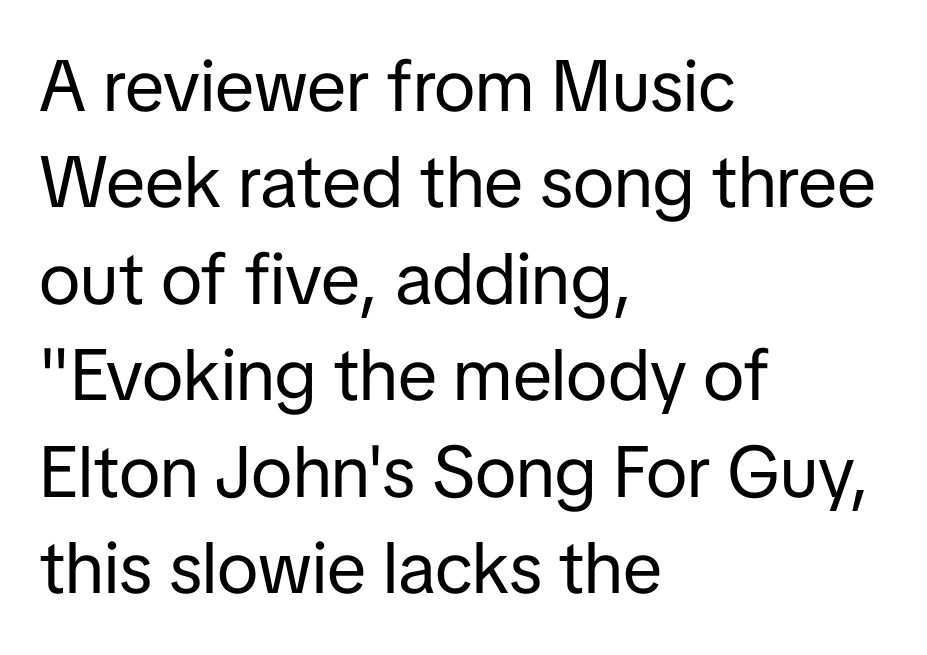
The image shows 72 px regular-weight sans-serif type, upright; set left-aligned, normal line spacing (1.34x), normal letter spacing, not underlined; low stroke contrast and a medium x-height.
